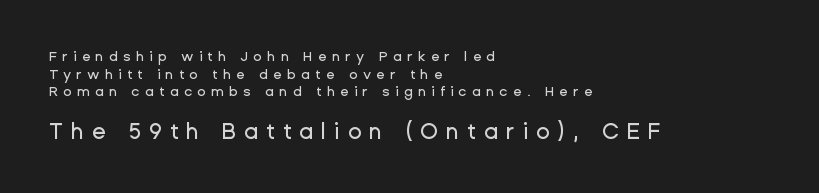
{"italic": "no", "underline": "no", "align": "left", "line_spacing": "normal", "line_spacing_ratio": 1.26, "letter_spacing": "wide", "letter_spacing_em": 0.37, "larger_block": "second", "size_ratio": 1.57, "glyph_px": 22}
